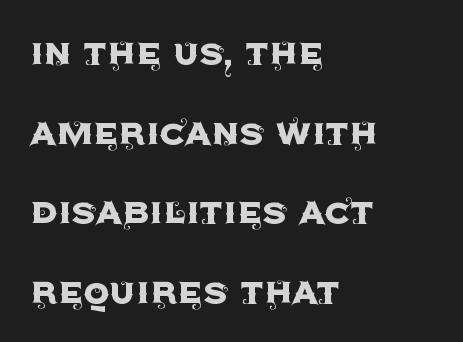
{"serif": "no", "italic": "no", "width": "normal", "x_height": "large", "monospaced": "no", "underline": "no", "align": "left", "line_spacing_ratio": 1.85, "letter_spacing": "normal", "letter_spacing_em": 0.0, "glyph_px": 43}
